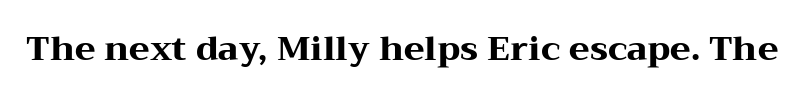
Q: Is the text bold? A: Yes.
Q: Is the text italic (slanted)? A: No, it is upright.
Q: Is the typeface a serif or a sans-serif typeface? A: Serif.
Q: Is the text underlined? A: No.
Q: Is the spacing between letters normal or unusually wide? A: Normal.
Q: Width (condensed, normal, or wide)? A: Wide.
Q: Stroke contrast? A: Medium.
Q: x-height? A: Medium.
Q: Monospaced? A: No.
